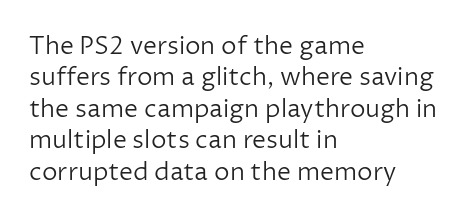
No letter is thick-stroked: the sample isn't bold. This is roman type, the default non-slanted kind. One glance says typical: line gaps are just what's usual. Plain, unruled lines of type. This sample is left-justified, so line endings fall wherever the words run out.
